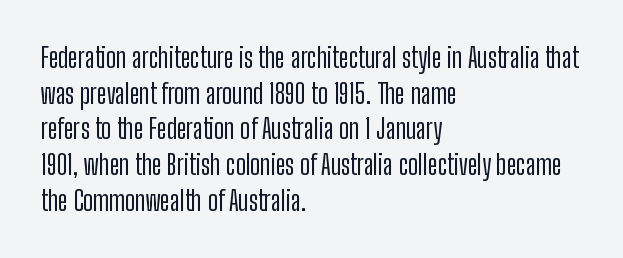
Line spacing here is normal. In terms of posture, this sample is upright. A bare baseline throughout the passage. Does the copy run flush right? No — it runs flush left. You could call the tracking neutral — neither tight nor loose.
